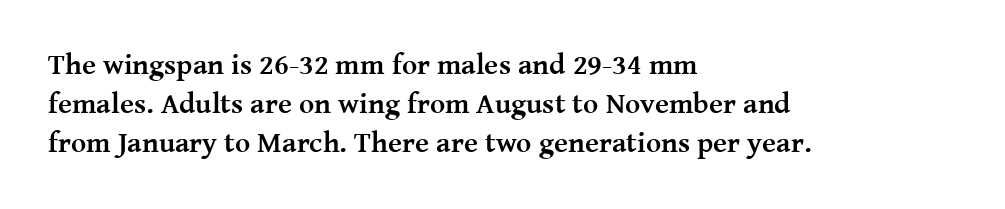
Q: Is the text bold? A: Yes.
Q: Is the text italic (slanted)? A: No, it is upright.
Q: Is the typeface a serif or a sans-serif typeface? A: Serif.
Q: Is the text underlined? A: No.
Q: How is the paragraph aligned? A: Left-aligned.
Q: Is the spacing between letters normal or unusually wide? A: Normal.
Q: Is the spacing between lines tight, normal or loose? A: Normal.
Q: Width (condensed, normal, or wide)? A: Normal.
Q: Stroke contrast? A: Medium.
Q: x-height? A: Medium.
Q: Monospaced? A: No.
